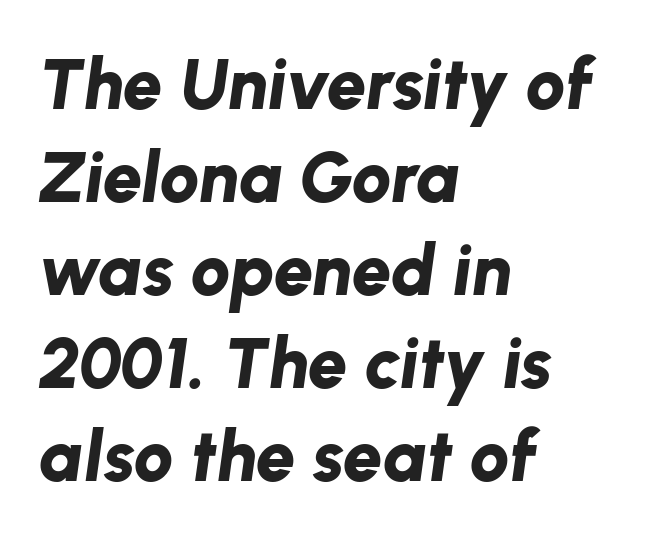
The image shows 71 px bold type, italic (leaning right); set left-aligned, normal line spacing (1.31x), normal letter spacing, not underlined; low stroke contrast and a medium x-height.
